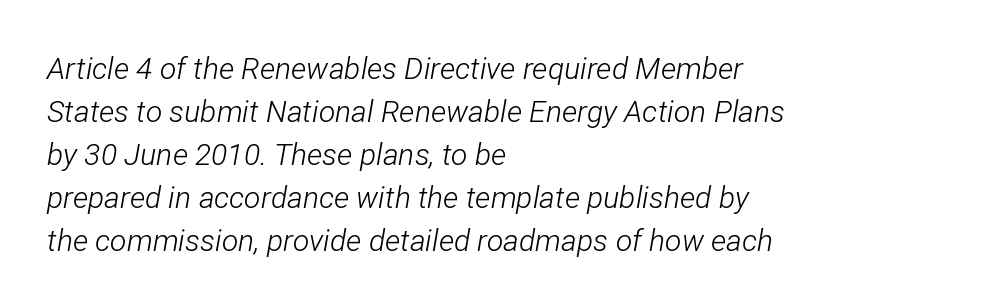
The image shows 30 px light, condensed type, italic (leaning right); set left-aligned, normal line spacing (1.43x), normal letter spacing, not underlined; low stroke contrast and a medium x-height.
